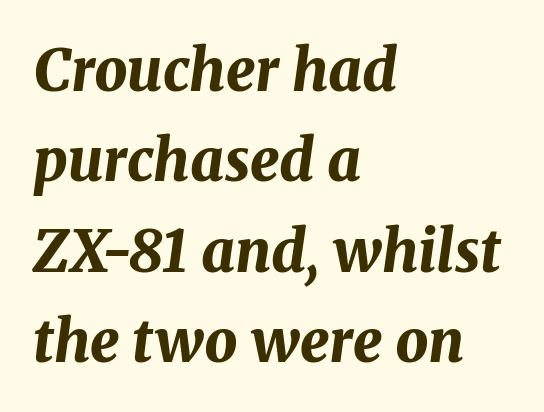
Q: Is the text bold? A: Yes.
Q: Is the text italic (slanted)? A: Yes, it leans right by about 8 degrees.
Q: Is the text underlined? A: No.
Q: How is the paragraph aligned? A: Left-aligned.
Q: Is the spacing between letters normal or unusually wide? A: Normal.
Q: Is the spacing between lines tight, normal or loose? A: Normal.
Q: Width (condensed, normal, or wide)? A: Normal.
Q: Stroke contrast? A: Medium.
Q: x-height? A: Medium.
Q: Monospaced? A: No.
